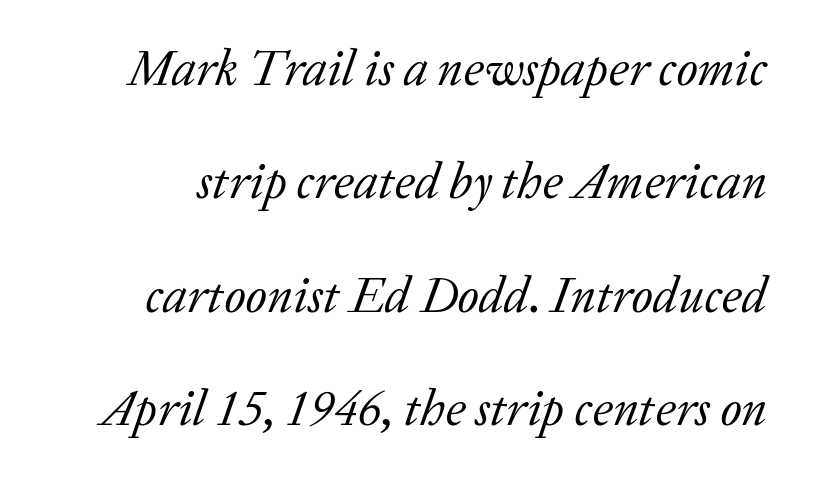
Q: Is the text bold? A: No.
Q: Is the text italic (slanted)? A: Yes, it leans right by about 20 degrees.
Q: Is the typeface a serif or a sans-serif typeface? A: Serif.
Q: Is the text underlined? A: No.
Q: Is the spacing between letters normal or unusually wide? A: Normal.
Q: Is the spacing between lines tight, normal or loose? A: Loose.
Q: Width (condensed, normal, or wide)? A: Normal.
Q: Stroke contrast? A: Low.
Q: x-height? A: Medium.
Q: Monospaced? A: No.
